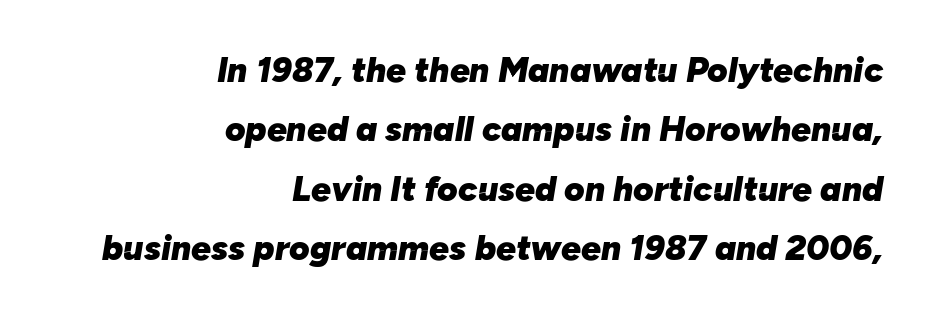
Students, observe: this is what conventionally led text looks like. Plenty of ink on the page — the face is bold. Character widths vary here, with narrow letters taking less room than wide ones. Reading down the block, your eye finds every line finishing at a fixed right position. The specimen reads as italic at a glance.
